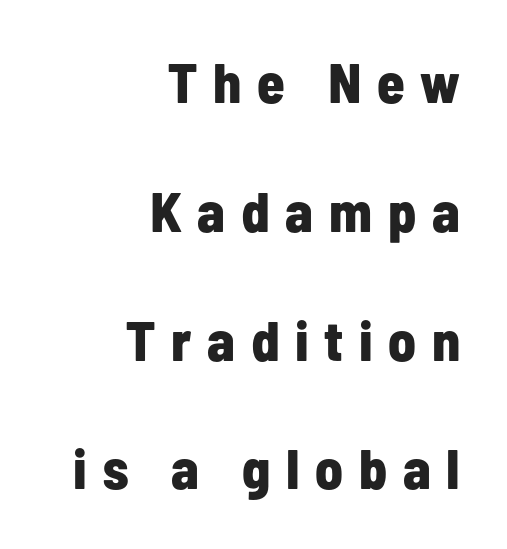
{"serif": "no", "italic": "no", "bold": "yes", "weight": "bold", "width": "condensed", "stroke_contrast": "low", "x_height": "medium", "monospaced": "no", "underline": "no", "align": "right", "line_spacing": "loose", "line_spacing_ratio": 2.3, "letter_spacing": "wide", "letter_spacing_em": 0.28, "glyph_px": 56}
